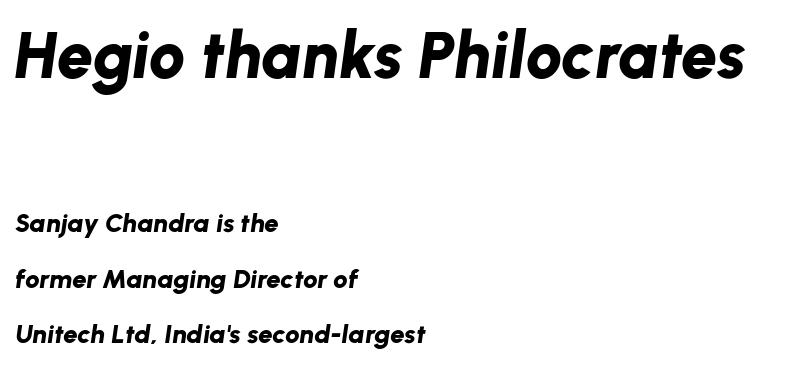
You could not count columns in this text — the font is proportionally spaced. Type without underlining. Tracking value appears to be zero — textbook default spacing. These words are printed bold, with thick strokes throughout.
